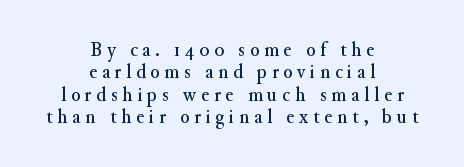
The image shows 21 px text type, upright; set centered, tight line spacing (1.06x), unusually wide letter spacing (+0.23 em), not underlined.
